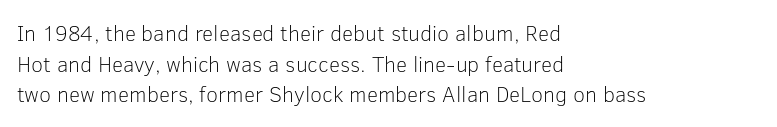
{"italic": "no", "bold": "no", "underline": "no", "align": "left", "line_spacing": "normal", "line_spacing_ratio": 1.39, "letter_spacing": "normal", "letter_spacing_em": 0.0, "glyph_px": 22}
